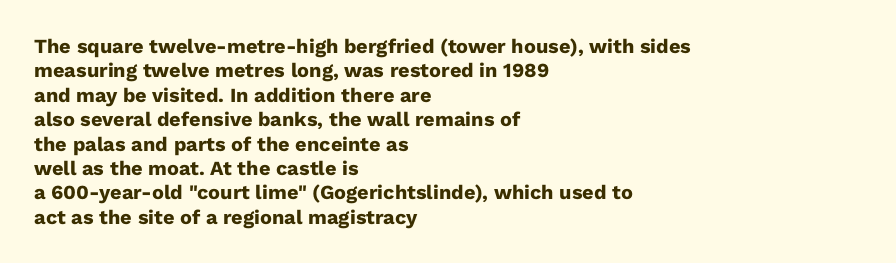
In terms of weight, the rendering is a true, heavy bold. In CSS terms this would be text-align: left. This rendering leaves character spacing at its baseline value. Honestly, there is no underline to notice here at all. The typography opts for an upright posture over an oblique one.
